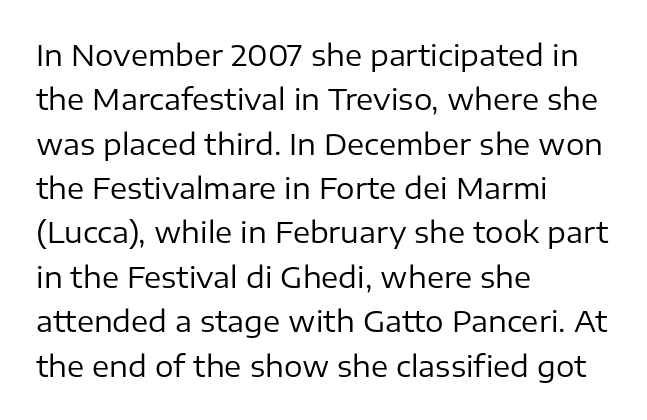
Q: Is the text bold? A: No.
Q: Is the text italic (slanted)? A: No, it is upright.
Q: Is the typeface a serif or a sans-serif typeface? A: Sans-serif.
Q: Is the text underlined? A: No.
Q: How is the paragraph aligned? A: Left-aligned.
Q: Is the spacing between letters normal or unusually wide? A: Normal.
Q: Is the spacing between lines tight, normal or loose? A: Normal.
Q: Width (condensed, normal, or wide)? A: Normal.
Q: Stroke contrast? A: Low.
Q: x-height? A: Medium.
Q: Monospaced? A: No.
